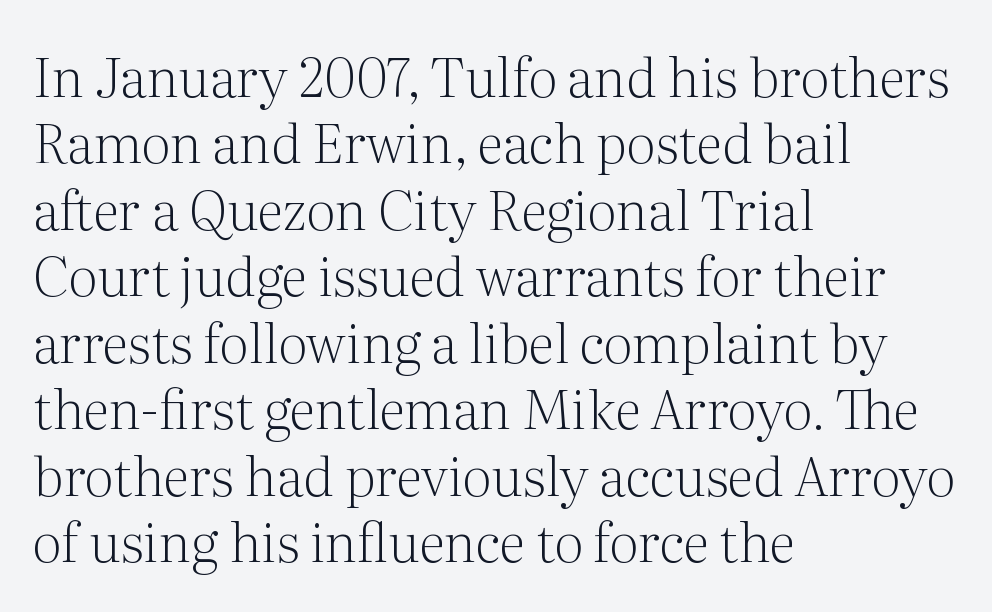
The words here are not underlined. This sample uses an upright cut, with every glyph sitting square on the baseline. Nothing heavy about these letters — not bold at all. A serif font was chosen for this passage. Horizontal alignment here is leftward, the default for most running prose.
